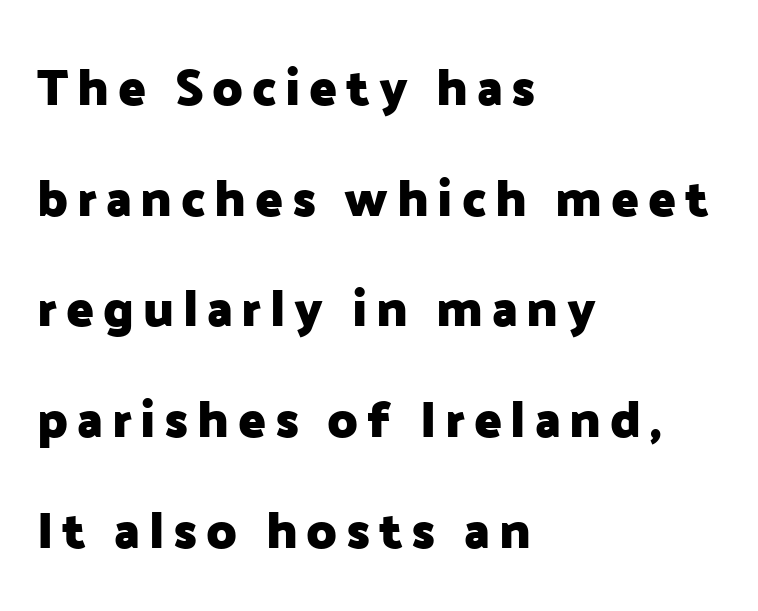
Think of a printed novel: that variable character pitch is what you see here. The space between consecutive lines is lavish. Unmarked baselines from the first word to the last. If you drew a ruler down the left edge, every line would touch it. This sample uses a sans-serif face.
